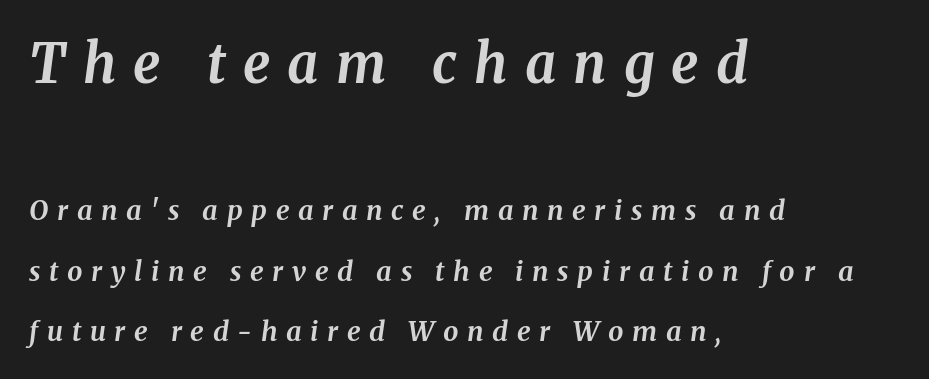
The image shows 54 px bold serif type, italic (leaning right); set left-aligned, loose line spacing (2.24x), unusually wide letter spacing (+0.32 em), not underlined; the first (top) block is 2.0x larger; medium stroke contrast and a medium x-height.
